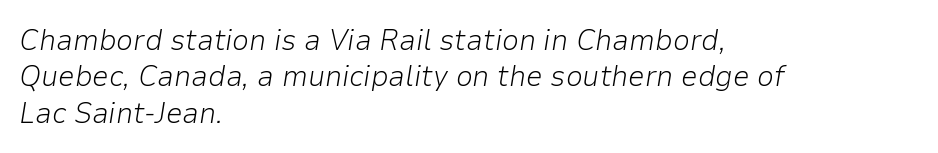
Weight: not bold — regular or lighter. The face used here is proportionally spaced, like ordinary book or web type. Layout note: lines flush left. Just letters on the line, the space beneath them empty. This is oblique type, the kind used for emphasis or titles. In terms of letterspacing, this is plain default setting.
